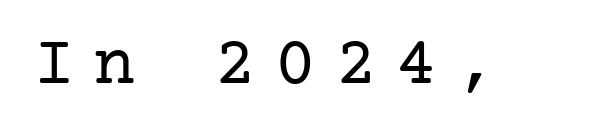
The image shows 71 px regular-weight serif type, upright; set unusually wide letter spacing (+0.25 em), not underlined; low stroke contrast and a medium x-height.
